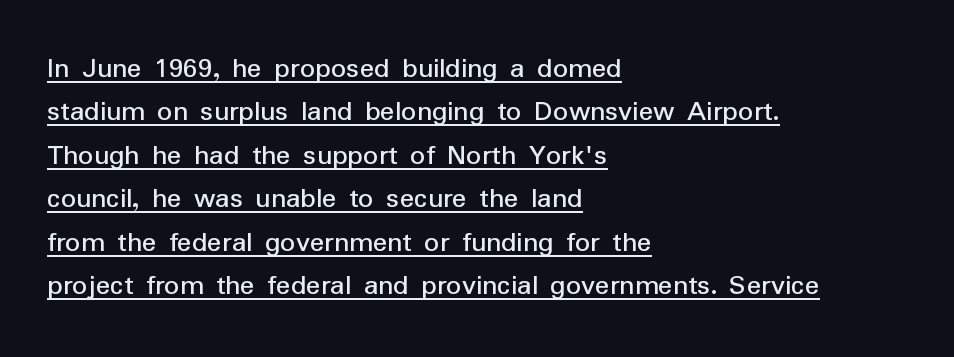
The image shows 30 px sans-serif type, upright; set left-aligned, normal line spacing (1.45x), normal letter spacing, underlined; low stroke contrast and a medium x-height.
